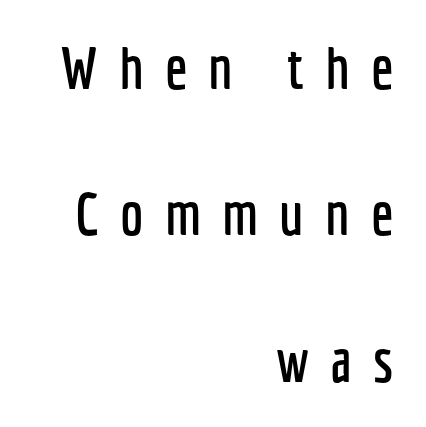
Q: Is the text italic (slanted)? A: No, it is upright.
Q: Is the typeface a serif or a sans-serif typeface? A: Sans-serif.
Q: Is the text underlined? A: No.
Q: How is the paragraph aligned? A: Right-aligned.
Q: Is the spacing between letters normal or unusually wide? A: Unusually wide.
Q: Is the spacing between lines tight, normal or loose? A: Loose.
Q: Width (condensed, normal, or wide)? A: Condensed.
Q: Stroke contrast? A: Low.
Q: x-height? A: Medium.
Q: Monospaced? A: No.
